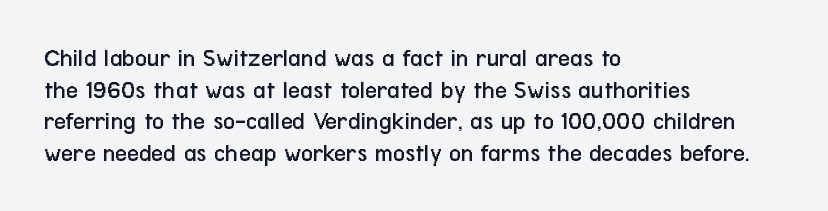
{"italic": "no", "bold": "no", "underline": "no", "align": "left", "line_spacing_ratio": 1.22, "letter_spacing": "normal", "letter_spacing_em": 0.0, "glyph_px": 26}
